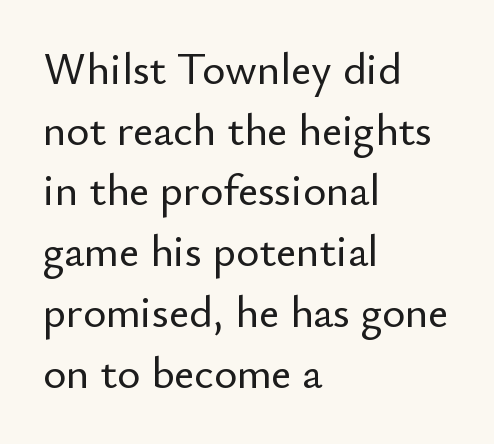
Q: Is the text italic (slanted)? A: No, it is upright.
Q: Is the typeface a serif or a sans-serif typeface? A: Sans-serif.
Q: Is the text underlined? A: No.
Q: How is the paragraph aligned? A: Left-aligned.
Q: Is the spacing between letters normal or unusually wide? A: Normal.
Q: Is the spacing between lines tight, normal or loose? A: Normal.
Q: Width (condensed, normal, or wide)? A: Normal.
Q: Stroke contrast? A: Low.
Q: x-height? A: Small.
Q: Monospaced? A: No.
